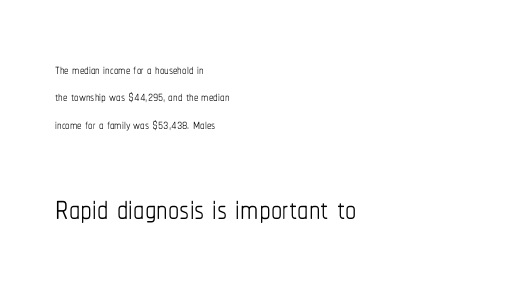
The rendering uses natural spacing where letterforms have individual widths. Block two is the big one; block one sits smaller above it. Unbolded letterforms with no extra heft. The setting favours the left margin, as ordinary paragraphs usually do. A roman cut, with each character standing at attention.
